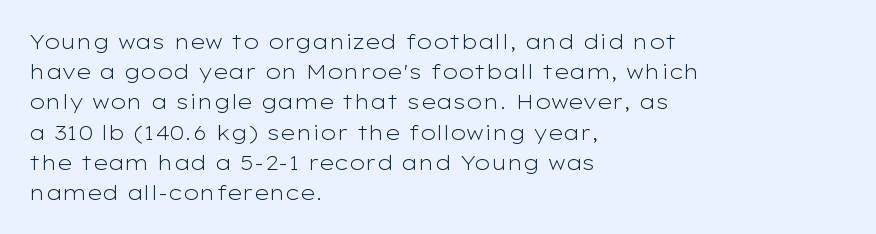
The image shows 20 px text type, upright; set left-aligned, normal line spacing (1.51x), normal letter spacing, not underlined.
